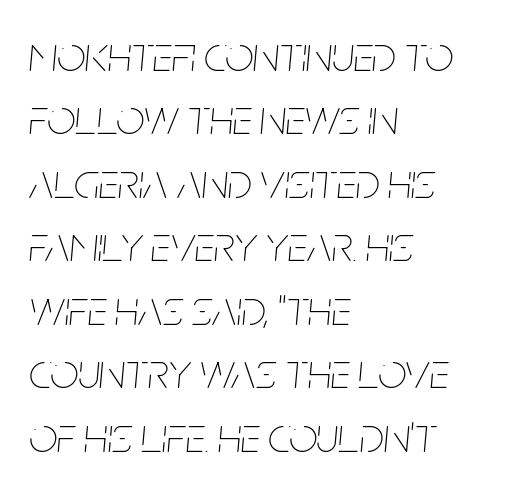
Q: Is the text bold? A: No.
Q: Is the text italic (slanted)? A: Yes, it leans right by about 5 degrees.
Q: Is the text underlined? A: No.
Q: How is the paragraph aligned? A: Left-aligned.
Q: Is the spacing between letters normal or unusually wide? A: Normal.
Q: Is the spacing between lines tight, normal or loose? A: Normal.
Q: Width (condensed, normal, or wide)? A: Condensed.
Q: Stroke contrast? A: Low.
Q: x-height? A: Large.
Q: Monospaced? A: No.
